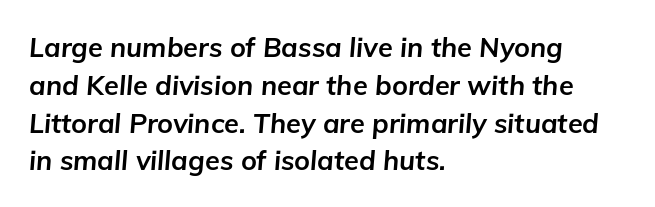
{"italic": "yes", "lean": "right", "slant_degrees": 5, "bold": "yes", "underline": "no", "align": "left", "line_spacing": "normal", "line_spacing_ratio": 1.4, "letter_spacing": "normal", "letter_spacing_em": 0.0, "glyph_px": 27}
